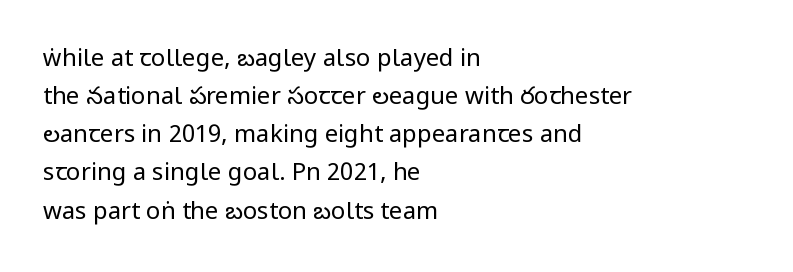
The image shows 24 px text type, upright; set left-aligned, normal line spacing (1.59x), normal letter spacing, not underlined.
